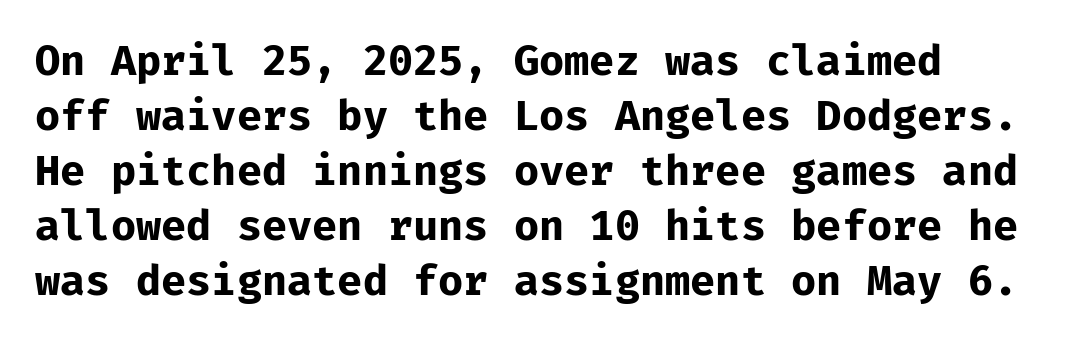
The passage shown stacks its lines at a standard gap. Does extra space separate the letters? No, they use regular spacing. You'd pick this weight for a headline — it's a proper bold. Do the letters lean? They stand straight.
